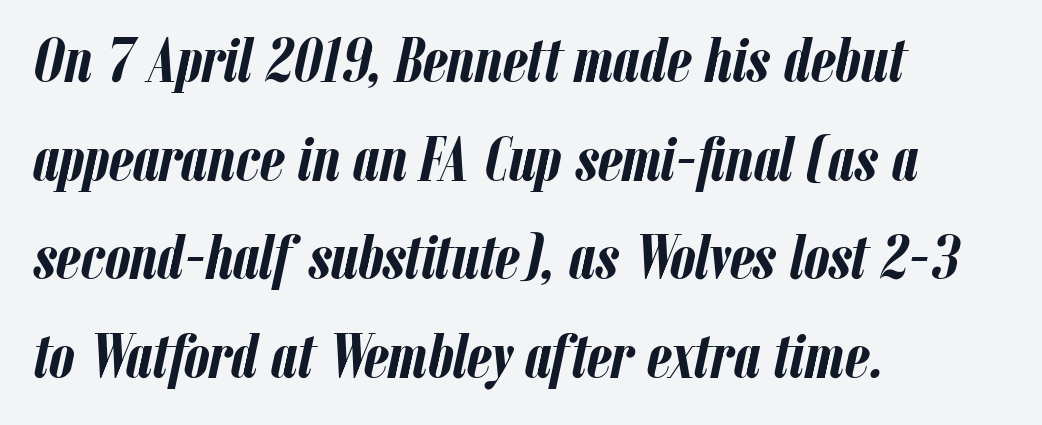
{"italic": "yes", "lean": "right", "slant_degrees": 12, "bold": "yes", "weight": "semibold", "width": "condensed", "stroke_contrast": "low", "x_height": "medium", "monospaced": "no", "underline": "no", "align": "left", "line_spacing": "normal", "line_spacing_ratio": 1.54, "letter_spacing": "normal", "letter_spacing_em": 0.0, "glyph_px": 64}
